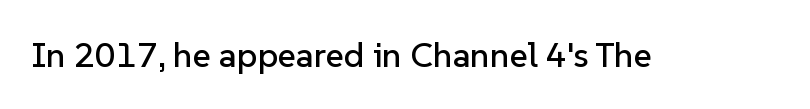
Q: Is the text italic (slanted)? A: No, it is upright.
Q: Is the typeface a serif or a sans-serif typeface? A: Sans-serif.
Q: Is the text underlined? A: No.
Q: Is the spacing between letters normal or unusually wide? A: Normal.
Q: Width (condensed, normal, or wide)? A: Normal.
Q: Stroke contrast? A: Low.
Q: x-height? A: Medium.
Q: Monospaced? A: No.
